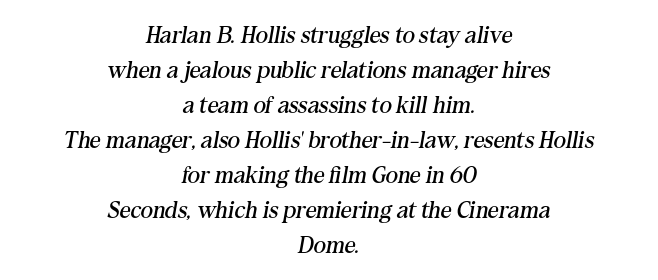
Anything drawn beneath the words? Only blank space. Standard letterfit; no display-style spreading of the glyphs. The letters are slanted; this is an italic face. The compositor balanced each line on the midline. Vertically, the passage feels balanced, rows spaced as you'd expect. Weight: not bold — regular or lighter.
